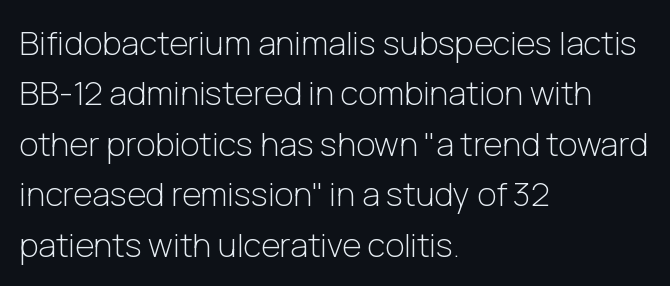
The image shows 33 px light sans-serif type, upright; set left-aligned, normal line spacing (1.53x), normal letter spacing, not underlined; low stroke contrast and a medium x-height.
